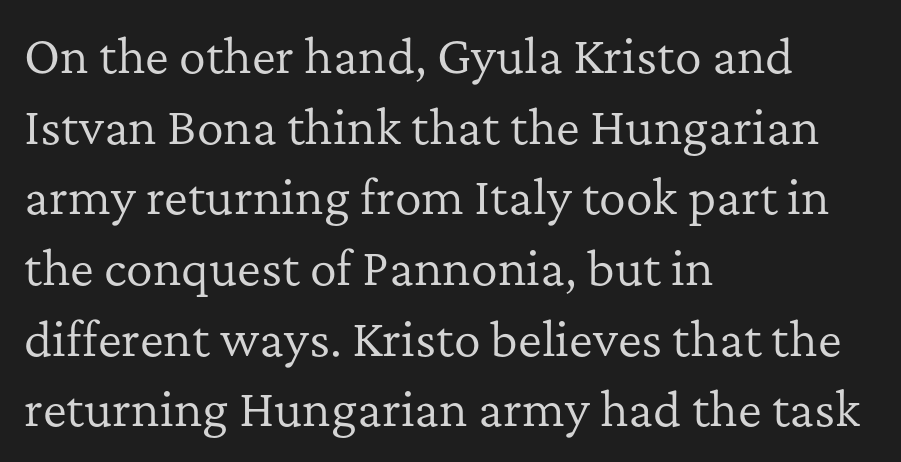
{"serif": "yes", "italic": "no", "bold": "no", "weight": "regular", "width": "normal", "stroke_contrast": "low", "x_height": "medium", "monospaced": "no", "underline": "no", "align": "left", "line_spacing": "normal", "line_spacing_ratio": 1.57, "letter_spacing": "normal", "letter_spacing_em": 0.0, "glyph_px": 45}
